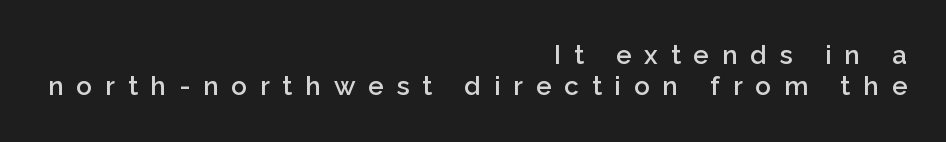
{"italic": "no", "bold": "semi", "underline": "no", "align": "right", "line_spacing_ratio": 1.21, "letter_spacing": "wide", "letter_spacing_em": 0.5, "glyph_px": 26}
